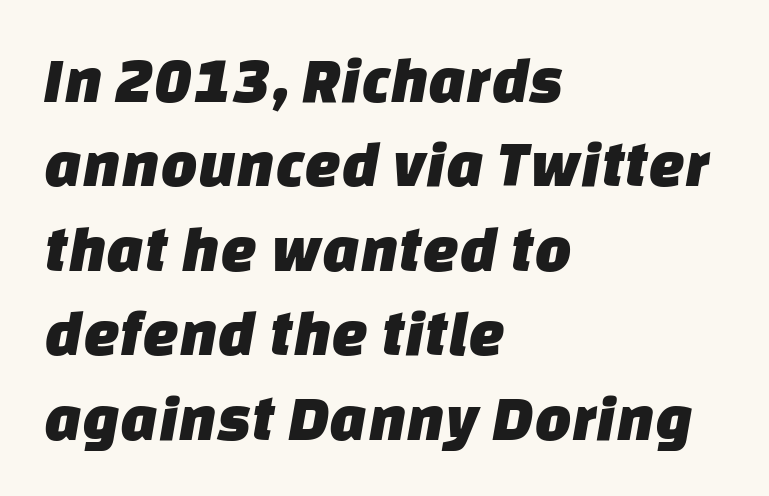
The image shows 65 px sans-serif type; set left-aligned, normal line spacing (1.3x), normal letter spacing, not underlined; low stroke contrast and a large x-height.
